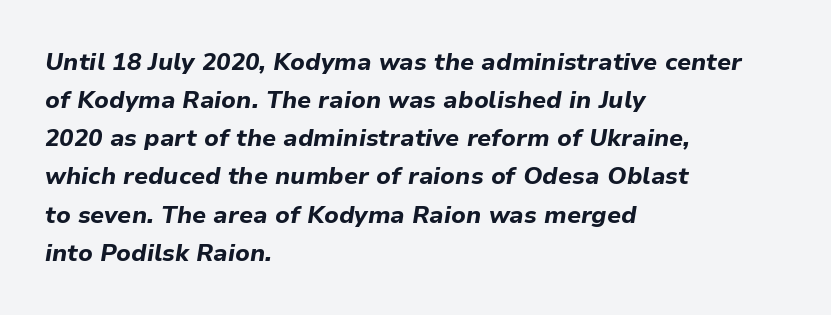
The image shows 24 px bold type, italic (leaning right); set left-aligned, normal line spacing (1.59x), normal letter spacing, not underlined.
